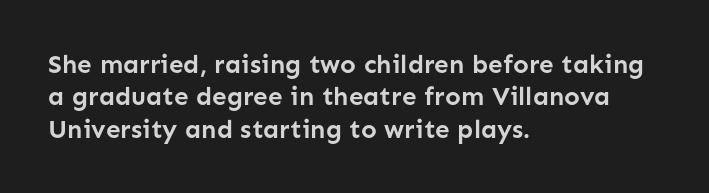
The image shows 26 px bold type, upright; set left-aligned, normal line spacing (1.25x), normal letter spacing, not underlined.
